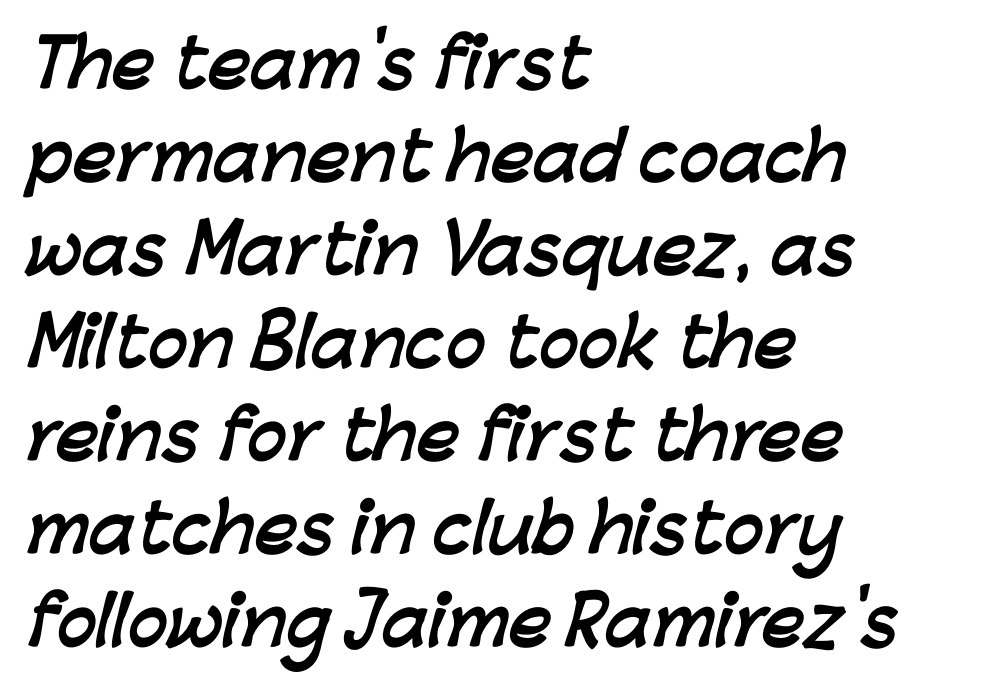
Q: Is the text bold? A: Yes.
Q: Is the typeface a serif or a sans-serif typeface? A: Sans-serif.
Q: Is the text underlined? A: No.
Q: How is the paragraph aligned? A: Left-aligned.
Q: Is the spacing between letters normal or unusually wide? A: Normal.
Q: Is the spacing between lines tight, normal or loose? A: Normal.
Q: Width (condensed, normal, or wide)? A: Normal.
Q: Stroke contrast? A: Low.
Q: x-height? A: Medium.
Q: Monospaced? A: No.
